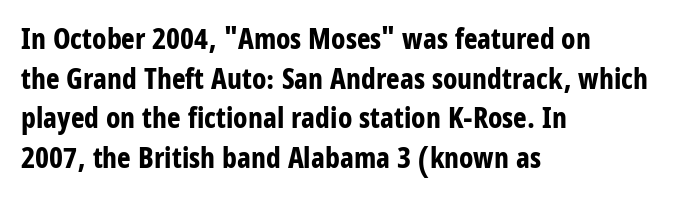
The line texture is even and compact thanks to regular tracking. Typographically, this falls in the sans-serif category. The passage shown stacks its lines at a standard gap. Summary of weight: heavy, a full bold. The face used here is proportionally spaced, like ordinary book or web type.
